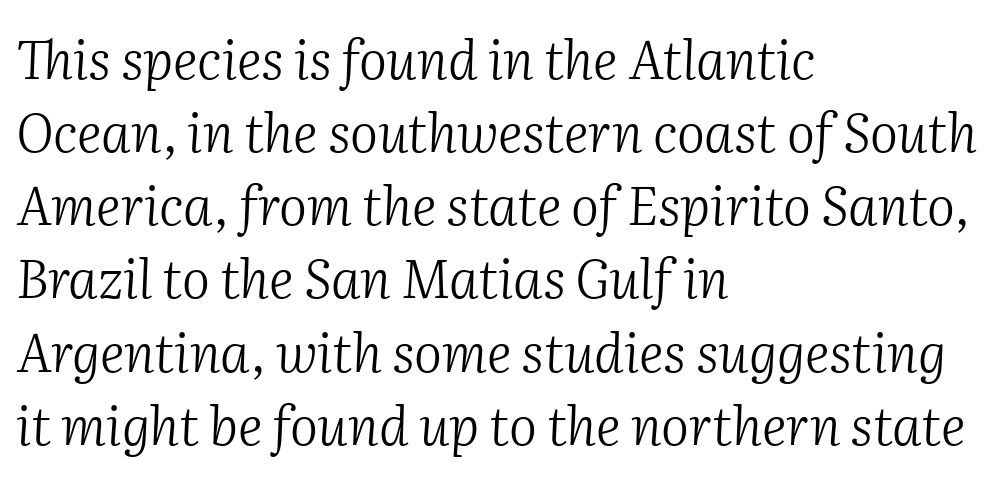
You could not count columns in this text — the font is proportionally spaced. Leading matches the norm, producing a regular column. The weight would be labelled regular, book, light, or lighter still. The specimen reads as italic at a glance. Yep, those are serifs on the letters.
